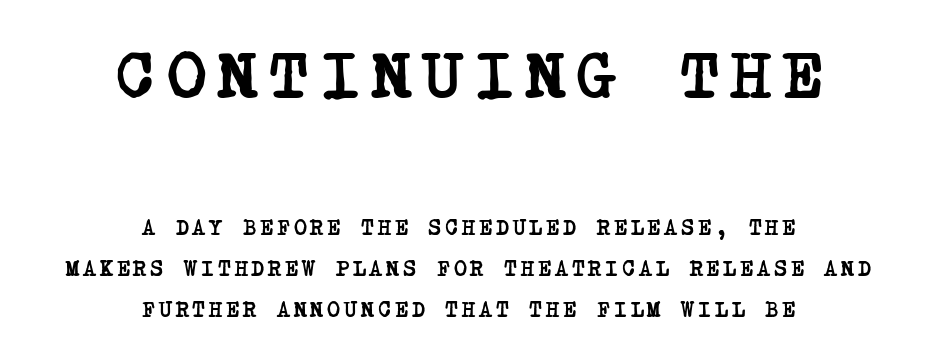
Caption: upper text group enlarged, lower text group reduced. As a designer I'd log this as weight 700, bold. This sample is center-justified, so both line endings float freely. Each row of text sits above clean, open space.
